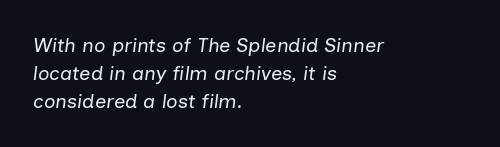
Slanted lettering throughout. The cut favours lightness, reaching ordinary text weight at its darkest. This rendering uses left alignment, leaving the right contour irregular. Baseline-to-baseline distance is the conventional proportion of letter height. Letter spacing: default.
